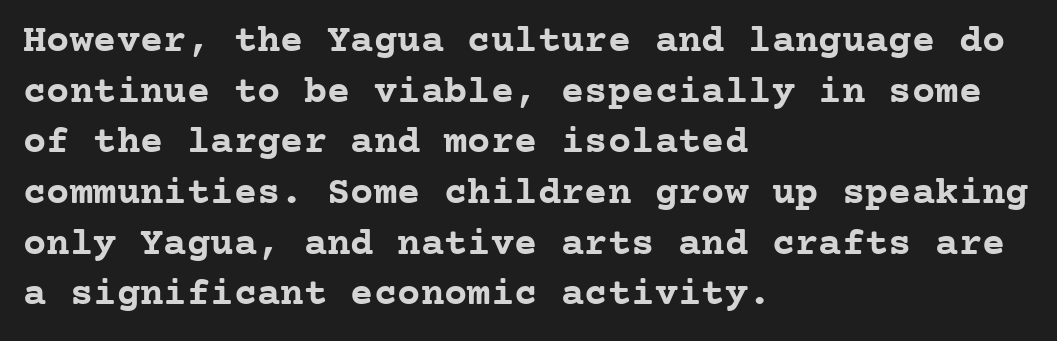
Reading down the column, the eye jumps a familiar distance to each next line. Caption: bold face, heavy strokes. When letters stand straight like this, we call the style roman or upright. Glance below the letters and you will spot only blank space. Teacher's note: observe the even left margin — that is flush-left alignment. This rendering leaves character spacing at its baseline value.
